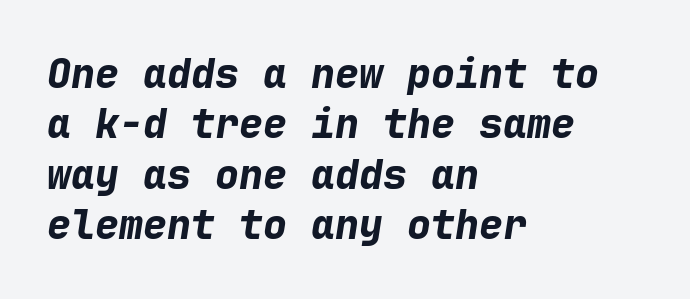
{"italic": "yes", "lean": "right", "slant_degrees": 9, "bold": "yes", "weight": "bold", "width": "normal", "stroke_contrast": "low", "x_height": "medium", "monospaced": "yes", "underline": "no", "align": "left", "line_spacing": "normal", "line_spacing_ratio": 1.26, "letter_spacing": "normal", "letter_spacing_em": 0.0, "glyph_px": 40}
